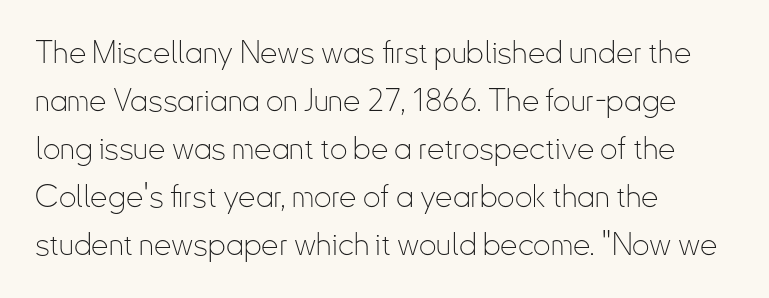
The image shows 31 px thin, condensed sans-serif type, upright; set left-aligned, normal line spacing (1.55x), normal letter spacing, not underlined; low stroke contrast and a small x-height.
